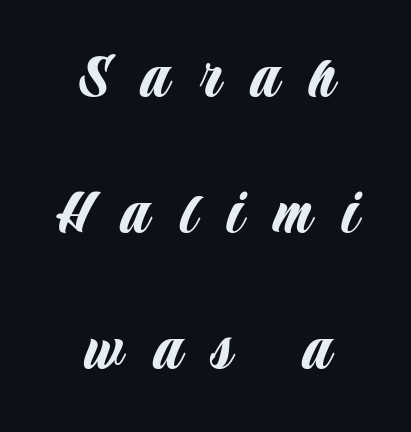
{"serif": "no", "width": "condensed", "stroke_contrast": "low", "x_height": "large", "monospaced": "no", "underline": "no", "align": "center", "line_spacing": "loose", "line_spacing_ratio": 2.03, "letter_spacing": "wide", "letter_spacing_em": 0.45, "glyph_px": 67}
